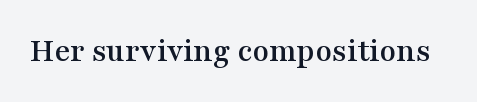
{"serif": "yes", "italic": "no", "width": "wide", "stroke_contrast": "medium", "x_height": "medium", "monospaced": "no", "underline": "no", "letter_spacing": "normal", "letter_spacing_em": 0.0, "glyph_px": 34}
